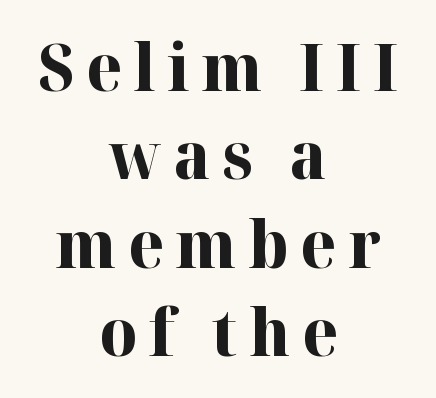
Q: Is the text bold? A: Yes.
Q: Is the text italic (slanted)? A: No, it is upright.
Q: Is the typeface a serif or a sans-serif typeface? A: Serif.
Q: Is the text underlined? A: No.
Q: How is the paragraph aligned? A: Centered.
Q: Is the spacing between lines tight, normal or loose? A: Normal.
Q: Width (condensed, normal, or wide)? A: Normal.
Q: Stroke contrast? A: High.
Q: x-height? A: Medium.
Q: Monospaced? A: No.
